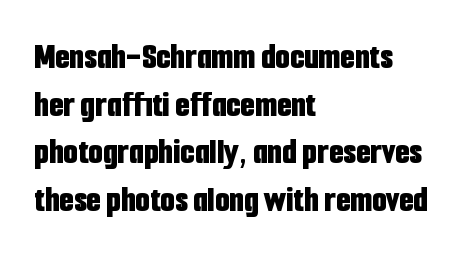
The image shows 37 px bold, condensed sans-serif type, upright; set left-aligned, normal line spacing (1.29x), normal letter spacing, not underlined; low stroke contrast and a medium x-height.
